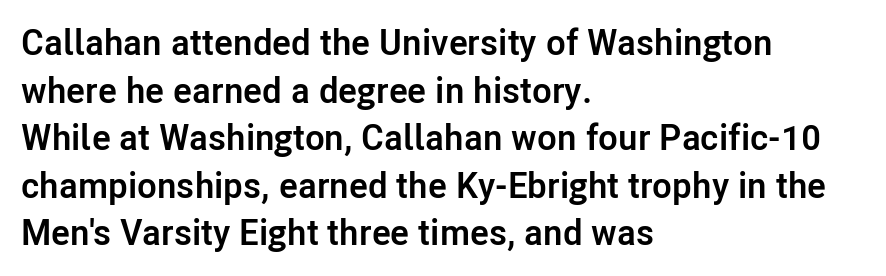
The image shows 36 px semibold sans-serif type, upright; set left-aligned, normal line spacing (1.32x), normal letter spacing, not underlined; low stroke contrast and a medium x-height.
